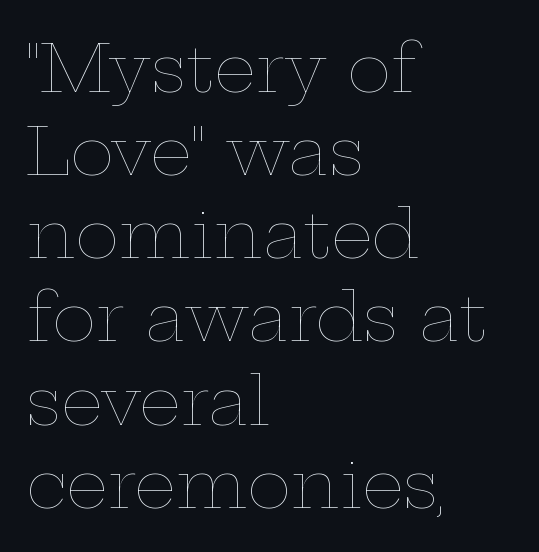
Q: Is the text bold? A: No.
Q: Is the text italic (slanted)? A: No, it is upright.
Q: Is the text underlined? A: No.
Q: How is the paragraph aligned? A: Left-aligned.
Q: Is the spacing between letters normal or unusually wide? A: Normal.
Q: Is the spacing between lines tight, normal or loose? A: Normal.
Q: Width (condensed, normal, or wide)? A: Wide.
Q: Stroke contrast? A: Low.
Q: x-height? A: Medium.
Q: Monospaced? A: No.
